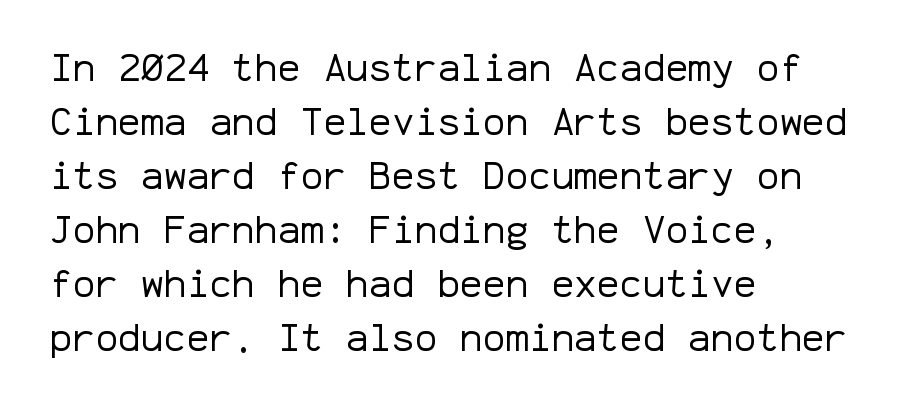
Q: Is the text bold? A: No.
Q: Is the text italic (slanted)? A: No, it is upright.
Q: Is the typeface a serif or a sans-serif typeface? A: Sans-serif.
Q: Is the text underlined? A: No.
Q: How is the paragraph aligned? A: Left-aligned.
Q: Is the spacing between letters normal or unusually wide? A: Normal.
Q: Is the spacing between lines tight, normal or loose? A: Normal.
Q: Width (condensed, normal, or wide)? A: Normal.
Q: Stroke contrast? A: Low.
Q: x-height? A: Medium.
Q: Monospaced? A: Yes.
